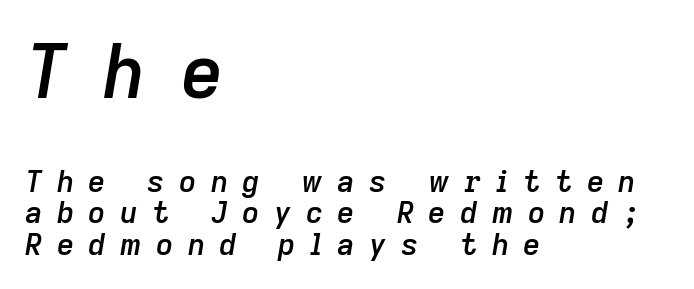
A student would call this left alignment; a typographer would say flush left, rag right. The baseline area is clear. The rendering uses natural spacing where letterforms have individual widths. One glance says dense: line gaps are narrower than usual. This sample uses expanded letter spacing, leaving extra air between glyphs. A fair bit of extra ink — the face is semibold, not bold.
